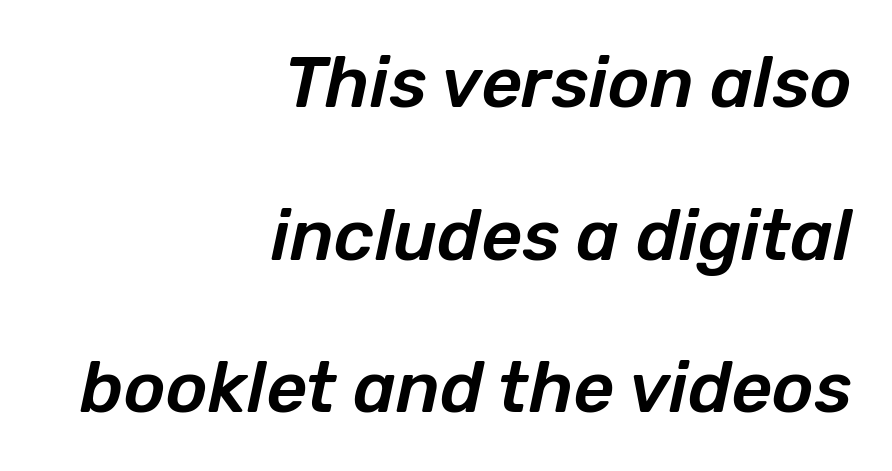
Note the varied advance widths — an 'i' is clearly narrower than an 'm'. Line endings align vertically; line beginnings do not. Baseline-to-baseline distance is far greater than the letter height. The letters sit at their default tracking, neither squeezed nor spread. The gap between lines stays unmarked.
